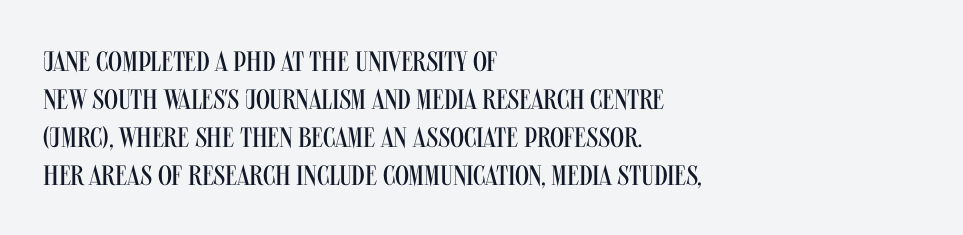
Posture: upright roman. The block of text has a typical density, with ordinary space between rows. The strokes are not fattened; the text isn't bold. Casual observation: everything's shoved over to the left. The passage shown is typed in a proportional face where columns would drift.
